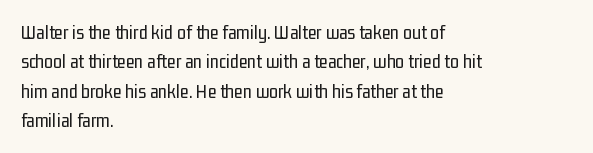
The image shows 20 px text type, upright; set left-aligned, normal line spacing (1.47x), normal letter spacing, not underlined.
